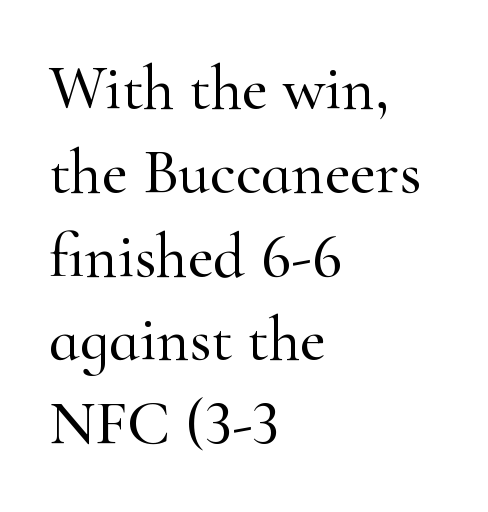
Q: Is the text italic (slanted)? A: No, it is upright.
Q: Is the typeface a serif or a sans-serif typeface? A: Serif.
Q: Is the text underlined? A: No.
Q: How is the paragraph aligned? A: Left-aligned.
Q: Is the spacing between letters normal or unusually wide? A: Normal.
Q: Is the spacing between lines tight, normal or loose? A: Normal.
Q: Width (condensed, normal, or wide)? A: Normal.
Q: Stroke contrast? A: High.
Q: x-height? A: Small.
Q: Monospaced? A: No.
